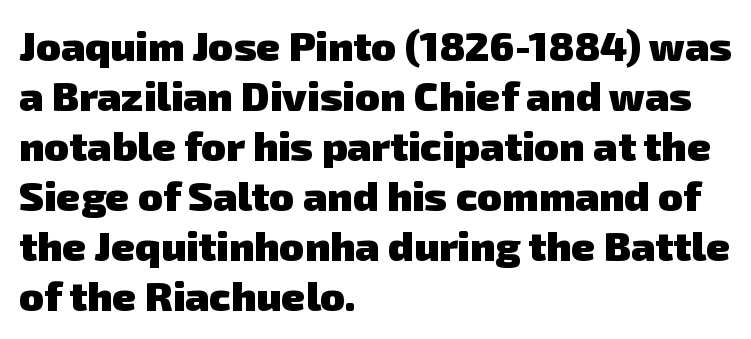
Q: Is the text bold? A: Yes.
Q: Is the typeface a serif or a sans-serif typeface? A: Sans-serif.
Q: Is the text underlined? A: No.
Q: How is the paragraph aligned? A: Left-aligned.
Q: Is the spacing between letters normal or unusually wide? A: Normal.
Q: Width (condensed, normal, or wide)? A: Normal.
Q: Stroke contrast? A: Low.
Q: x-height? A: Medium.
Q: Monospaced? A: No.
